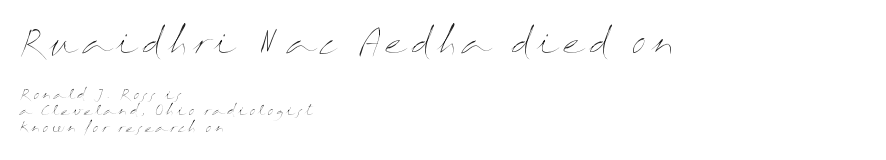
Left-aligned paragraph, ragged on the right. Letters rest on an invisible, unmarked baseline. The more generous point size was reserved for the upper chunk.
